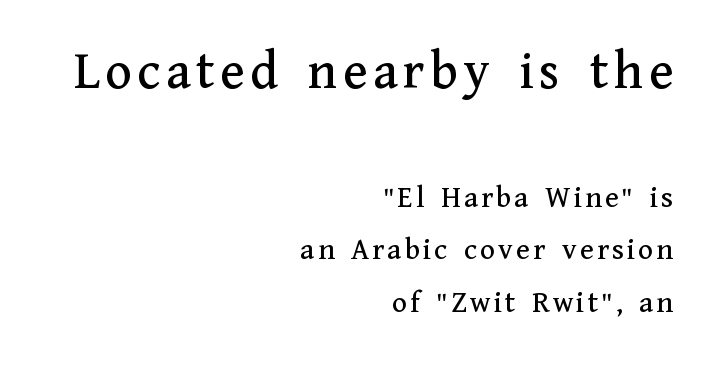
Q: Is the text italic (slanted)? A: No, it is upright.
Q: Is the typeface a serif or a sans-serif typeface? A: Serif.
Q: Is the text underlined? A: No.
Q: How is the paragraph aligned? A: Right-aligned.
Q: Is the spacing between lines tight, normal or loose? A: Normal.
Q: Which block of text is set in a larger size, the first (top) or the second (bottom)? A: The first (top) one.
Q: Width (condensed, normal, or wide)? A: Normal.
Q: Stroke contrast? A: Medium.
Q: x-height? A: Medium.
Q: Monospaced? A: No.
